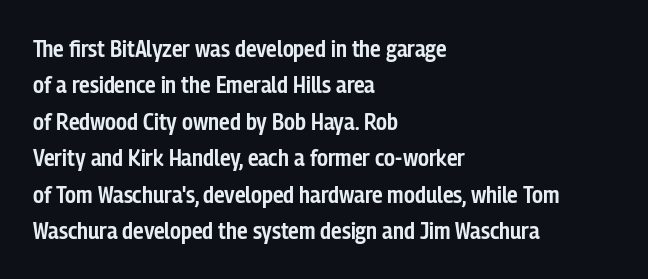
{"italic": "no", "bold": "semi", "underline": "no", "align": "left", "line_spacing": "normal", "line_spacing_ratio": 1.52, "letter_spacing": "normal", "letter_spacing_em": 0.0, "glyph_px": 24}
